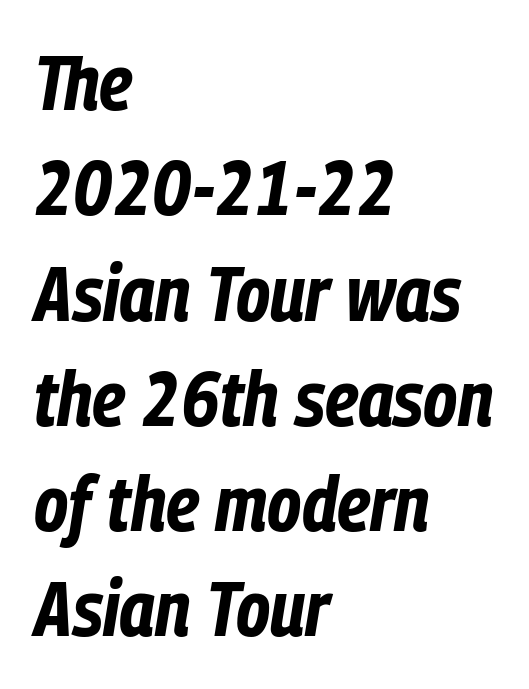
{"italic": "yes", "lean": "right", "slant_degrees": 9, "bold": "yes", "weight": "bold", "width": "condensed", "stroke_contrast": "low", "x_height": "medium", "monospaced": "no", "underline": "no", "align": "left", "line_spacing": "normal", "line_spacing_ratio": 1.35, "letter_spacing": "normal", "letter_spacing_em": 0.0, "glyph_px": 78}
